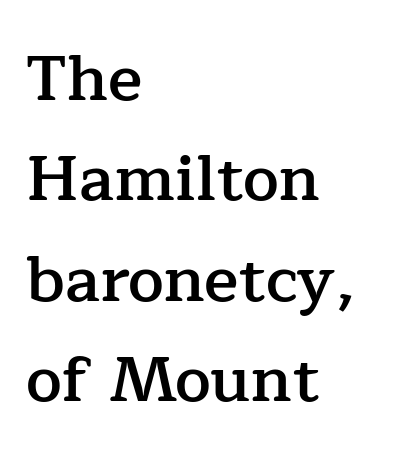
The image shows 64 px semibold serif type, upright; set left-aligned, normal line spacing (1.57x), normal letter spacing, not underlined; low stroke contrast and a medium x-height.
